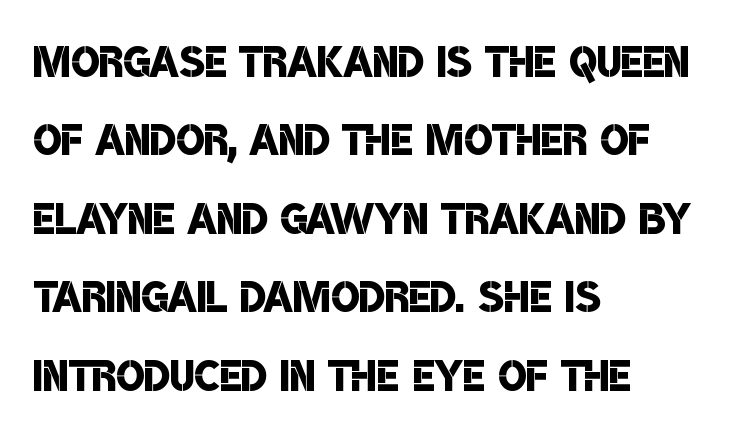
Q: Is the text bold? A: Semi-bold.
Q: Is the typeface a serif or a sans-serif typeface? A: Sans-serif.
Q: Is the text underlined? A: No.
Q: How is the paragraph aligned? A: Left-aligned.
Q: Is the spacing between letters normal or unusually wide? A: Normal.
Q: Is the spacing between lines tight, normal or loose? A: Normal.
Q: Width (condensed, normal, or wide)? A: Condensed.
Q: Stroke contrast? A: Low.
Q: x-height? A: Large.
Q: Monospaced? A: No.
